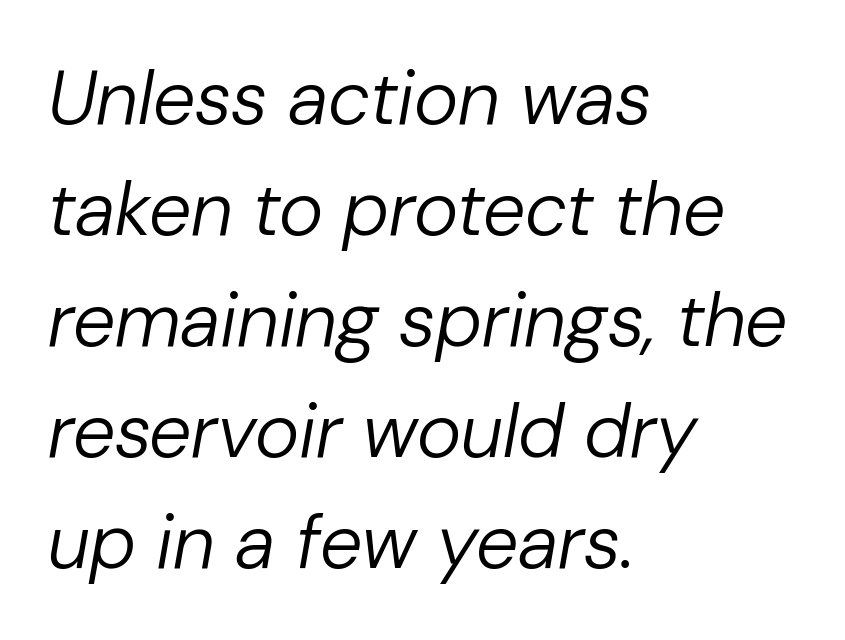
{"italic": "yes", "lean": "right", "slant_degrees": 10, "bold": "no", "weight": "regular", "width": "normal", "stroke_contrast": "low", "x_height": "medium", "monospaced": "no", "underline": "no", "align": "left", "line_spacing": "normal", "line_spacing_ratio": 1.46, "letter_spacing": "normal", "letter_spacing_em": 0.0, "glyph_px": 76}
